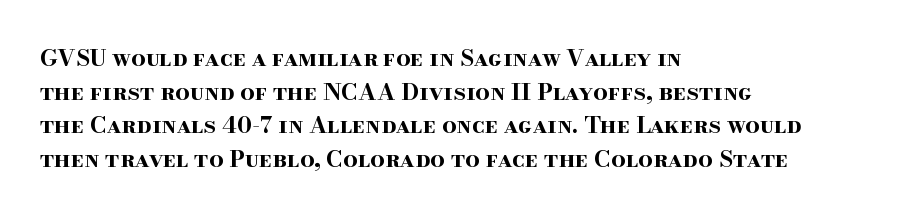
Q: Is the text bold? A: Yes.
Q: Is the text italic (slanted)? A: No, it is upright.
Q: Is the text underlined? A: No.
Q: How is the paragraph aligned? A: Left-aligned.
Q: Is the spacing between letters normal or unusually wide? A: Normal.
Q: Is the spacing between lines tight, normal or loose? A: Normal.
